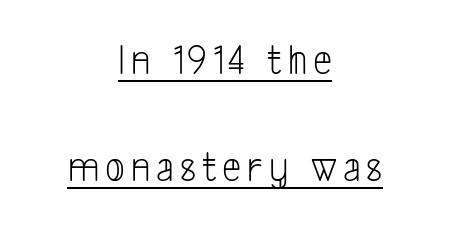
The image shows 43 px light, condensed sans-serif type; set centered, loose line spacing (2.49x), underlined; low stroke contrast and a medium x-height.
